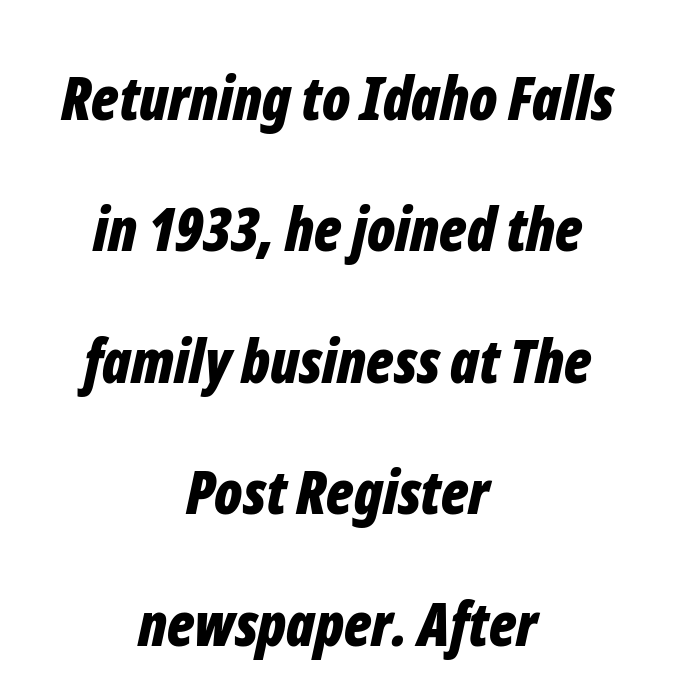
Decoration check: the copy has no underline. Default kerning and tracking; the words read as compact shapes. Regarding leading, the lines here are spaced well apart. Layout note: lines centered.
